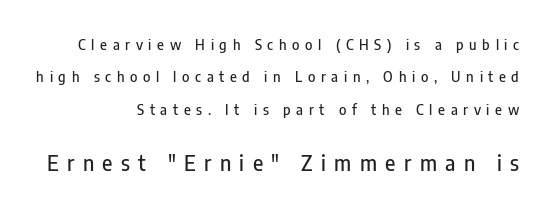
The image shows 21 px text type, upright; set right-aligned, loose line spacing (2.32x), unusually wide letter spacing (+0.4 em), not underlined; the second (bottom) block is 1.5x larger.
